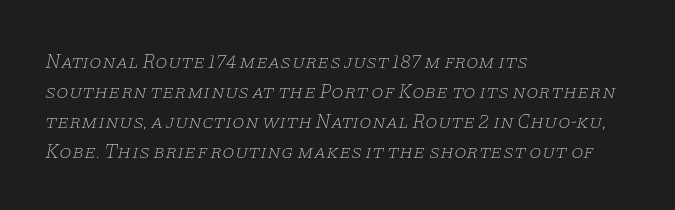
A typesetter would call this leading conventional body-copy spacing. Horizontally, the lines are justified to the leading edge only. Summary of weight: not heavy and not bold. Would a proofreader flag this as italicized? Yes.
